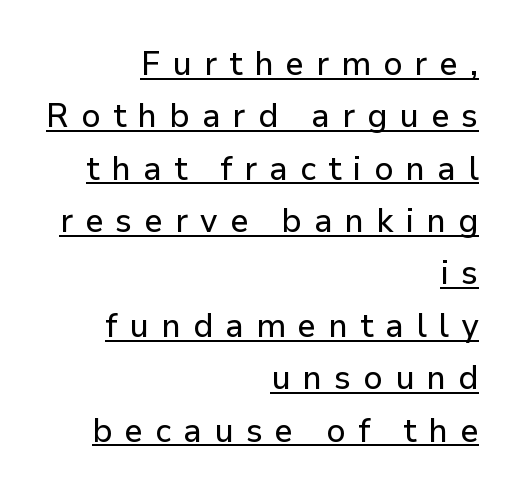
{"serif": "no", "italic": "no", "width": "normal", "stroke_contrast": "low", "x_height": "medium", "monospaced": "no", "underline": "yes", "align": "right", "line_spacing": "normal", "line_spacing_ratio": 1.54, "letter_spacing": "wide", "letter_spacing_em": 0.36, "glyph_px": 34}
